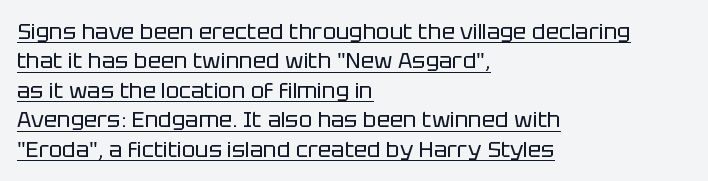
{"italic": "no", "bold": "no", "underline": "yes", "align": "left", "line_spacing": "normal", "line_spacing_ratio": 1.34, "letter_spacing": "normal", "letter_spacing_em": 0.0, "glyph_px": 22}
